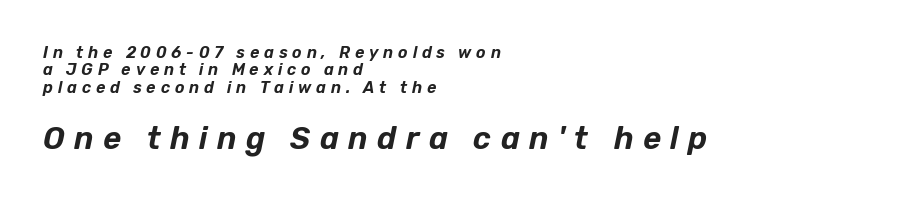
The image shows 31 px text type, italic (leaning right); set left-aligned, tight line spacing (1.08x), unusually wide letter spacing (+0.3 em), not underlined; the second (bottom) block is 1.94x larger; low stroke contrast and a medium x-height.
